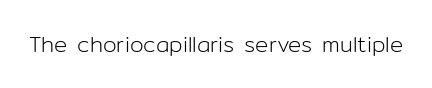
The image shows 22 px text type, upright; set normal letter spacing, not underlined.
